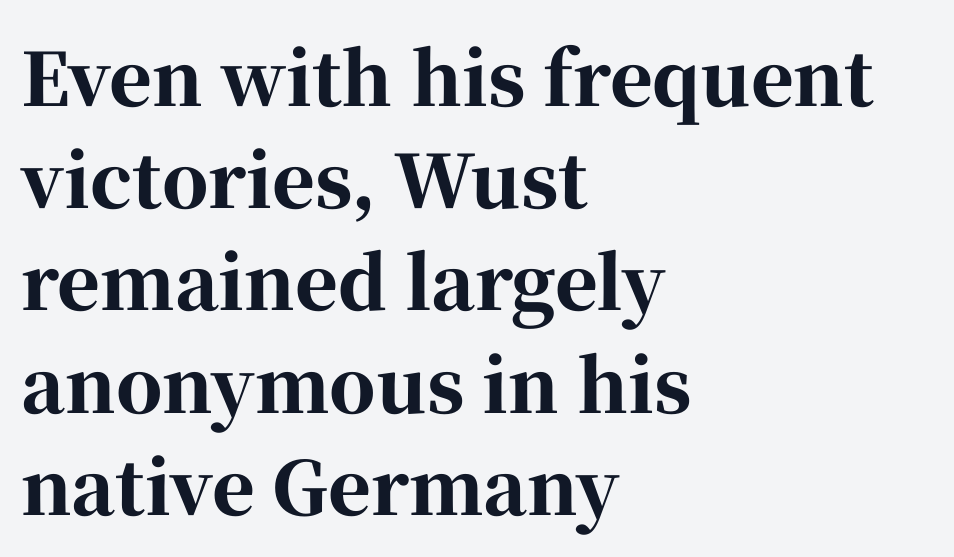
The image shows 73 px bold serif type, upright; set left-aligned, normal line spacing (1.4x), normal letter spacing, not underlined; high stroke contrast and a medium x-height.
